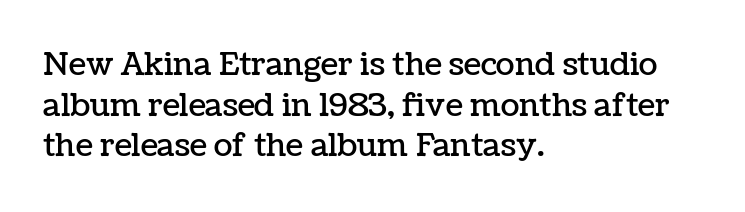
When letters stand straight like this, we call the style roman or upright. Varying glyph widths throughout — classic text-font behaviour. Does the leading feel generous? No, just average. Nothing unusual about the tracking: characters are spaced as the font intends. Plain, unruled lines of type.
